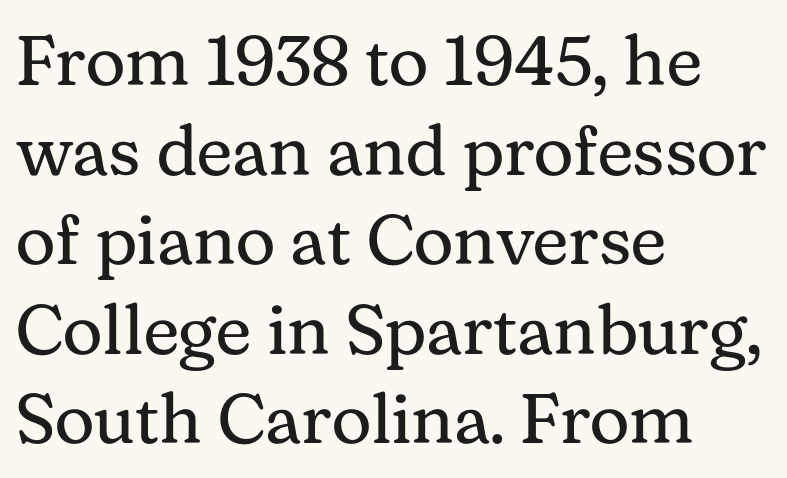
The image shows 70 px regular-weight serif type, upright; set left-aligned, normal line spacing (1.28x), normal letter spacing, not underlined; medium stroke contrast and a medium x-height.
